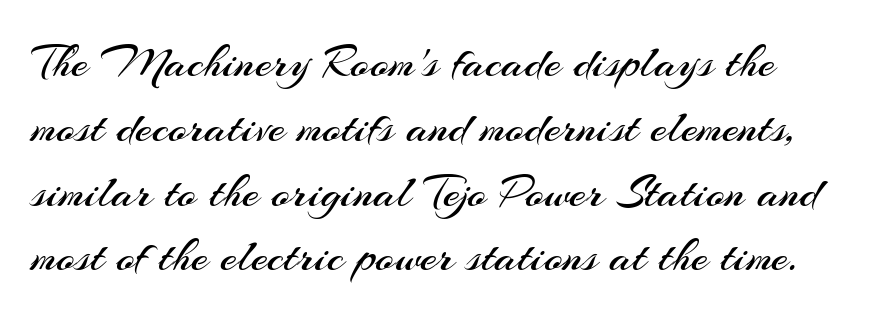
Q: Is the text bold? A: No.
Q: Is the text italic (slanted)? A: Yes.
Q: Is the typeface a serif or a sans-serif typeface? A: Sans-serif.
Q: Is the text underlined? A: No.
Q: Is the spacing between letters normal or unusually wide? A: Normal.
Q: Is the spacing between lines tight, normal or loose? A: Normal.
Q: Width (condensed, normal, or wide)? A: Normal.
Q: Stroke contrast? A: Medium.
Q: x-height? A: Small.
Q: Monospaced? A: No.
